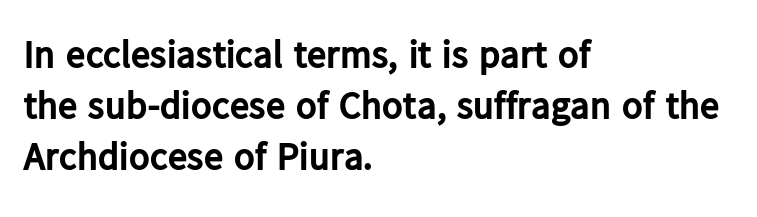
{"serif": "no", "italic": "no", "bold": "yes", "weight": "bold", "width": "normal", "stroke_contrast": "low", "x_height": "medium", "monospaced": "no", "underline": "no", "align": "left", "line_spacing": "normal", "line_spacing_ratio": 1.31, "letter_spacing": "normal", "letter_spacing_em": 0.0, "glyph_px": 39}
